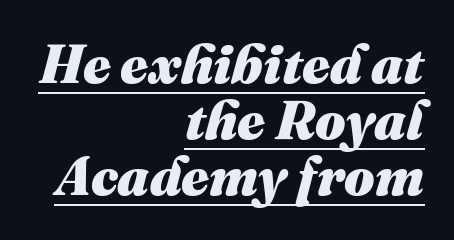
The image shows 54 px heavy type, italic (leaning right); set right-aligned, tight line spacing (1.04x), normal letter spacing, underlined; medium stroke contrast and a medium x-height.
